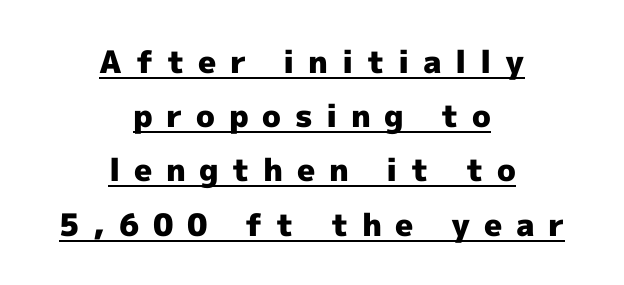
The image shows 31 px heavy sans-serif type, upright; set centered, line spacing 1.75x, unusually wide letter spacing (+0.44 em), underlined; a medium x-height.
